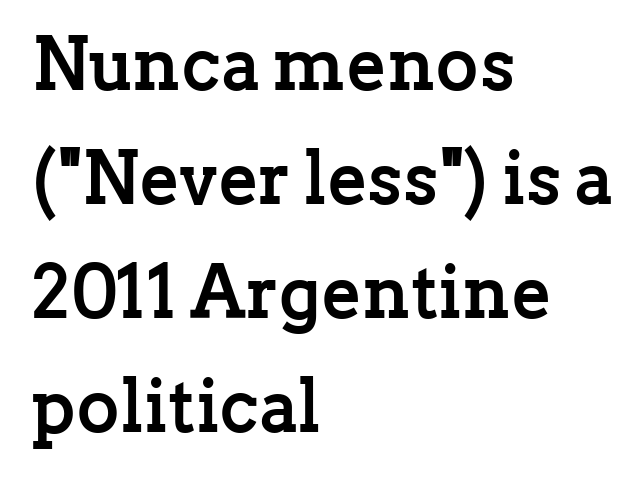
The image shows 74 px semibold serif type, upright; set left-aligned, normal line spacing (1.54x), normal letter spacing, not underlined; low stroke contrast and a medium x-height.
